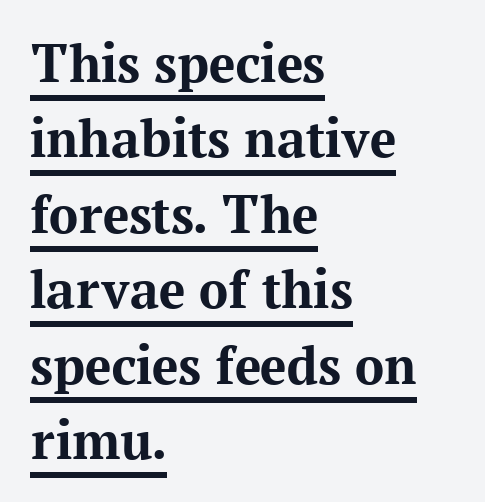
The image shows 58 px bold serif type, upright; set left-aligned, normal line spacing (1.3x), normal letter spacing, underlined; medium stroke contrast and a medium x-height.
